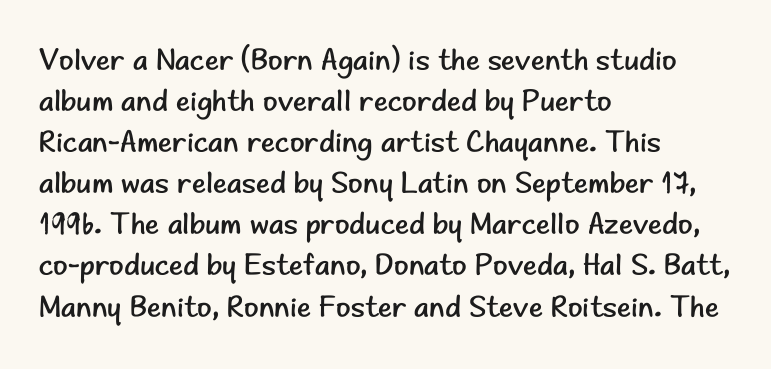
Words float on clear page, feet unadorned. Typographically, this falls in the sans-serif category. Tracking value appears to be zero — textbook default spacing. This sample is left-justified, so line endings fall wherever the words run out. Here the designer chose a conventional face with non-uniform glyph widths.
